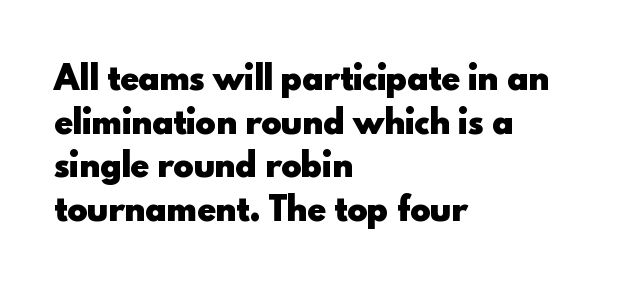
Strokes here are thick enough to call this a true bold. This sample is left-justified, so line endings fall wherever the words run out. Spacing verdict: proportional, widths tailored to each character. Successive baselines arrive at the customary interval. Only glyphs here, with clear space below each row.
